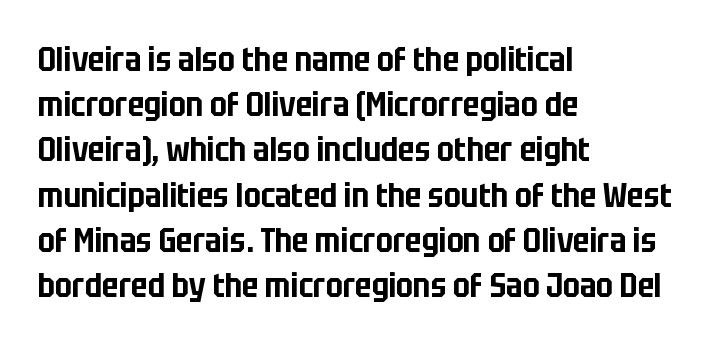
The image shows 33 px condensed sans-serif type, upright; set left-aligned, normal line spacing (1.37x), normal letter spacing, not underlined; low stroke contrast and a large x-height.
